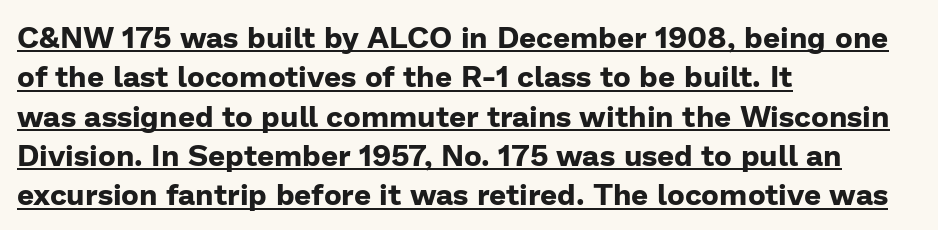
{"serif": "no", "italic": "no", "bold": "yes", "weight": "bold", "width": "normal", "stroke_contrast": "low", "x_height": "medium", "monospaced": "no", "underline": "yes", "align": "left", "line_spacing": "normal", "line_spacing_ratio": 1.31, "letter_spacing": "normal", "letter_spacing_em": 0.0, "glyph_px": 30}
